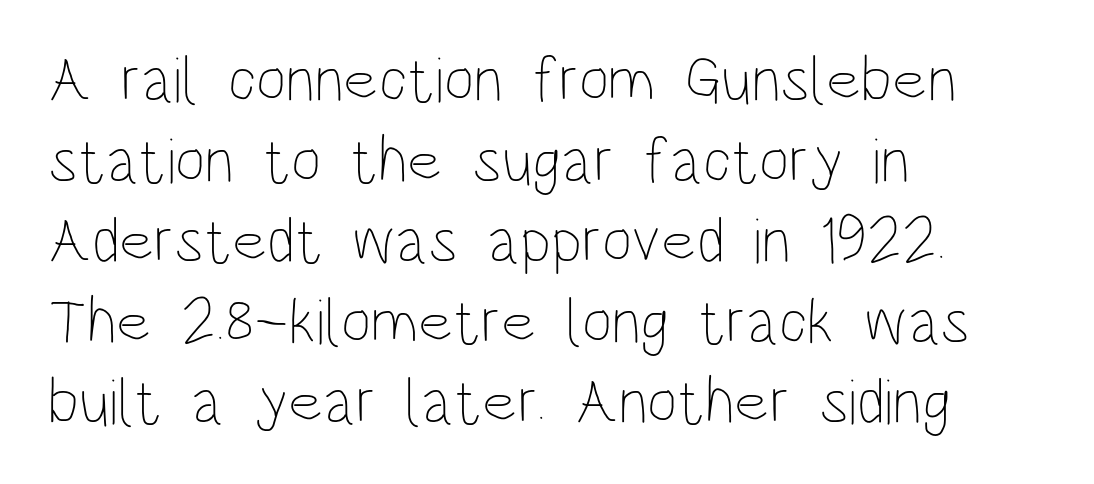
{"italic": "no", "bold": "no", "weight": "thin", "width": "condensed", "stroke_contrast": "low", "x_height": "large", "monospaced": "no", "underline": "no", "align": "left", "line_spacing_ratio": 1.24, "letter_spacing": "normal", "letter_spacing_em": 0.0, "glyph_px": 65}
